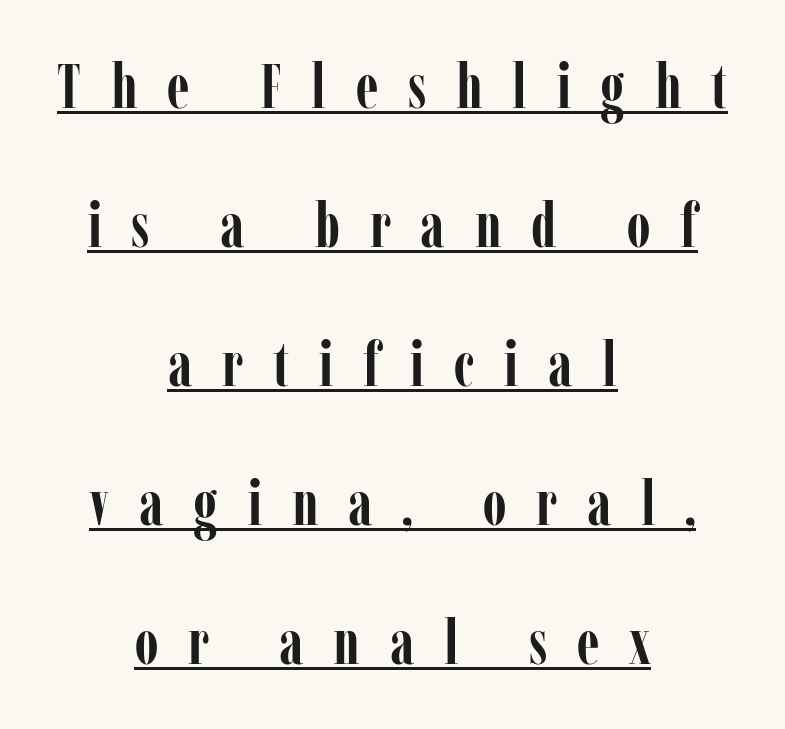
Q: Is the text bold? A: Yes.
Q: Is the text italic (slanted)? A: No, it is upright.
Q: Is the typeface a serif or a sans-serif typeface? A: Serif.
Q: Is the text underlined? A: Yes.
Q: How is the paragraph aligned? A: Centered.
Q: Is the spacing between letters normal or unusually wide? A: Unusually wide.
Q: Is the spacing between lines tight, normal or loose? A: Loose.
Q: Width (condensed, normal, or wide)? A: Condensed.
Q: Stroke contrast? A: Low.
Q: x-height? A: Medium.
Q: Monospaced? A: No.
